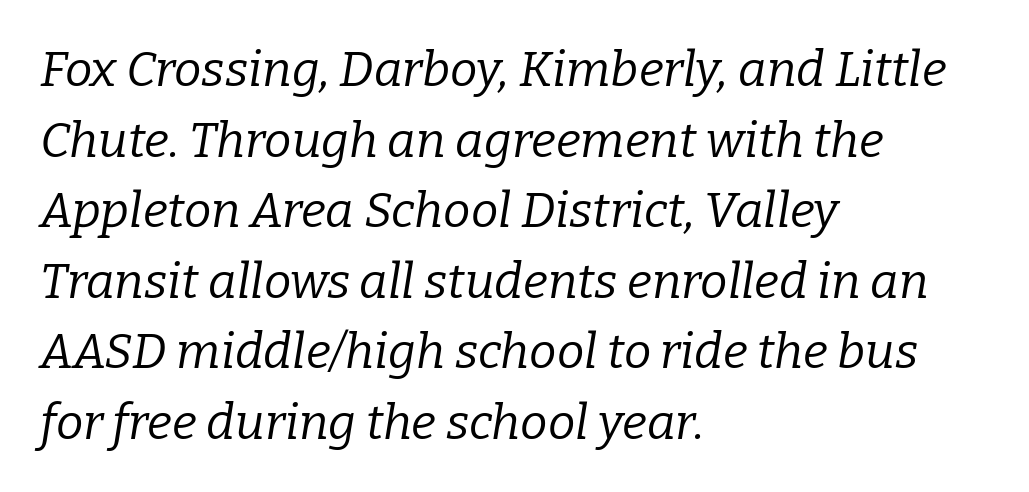
Q: Is the text bold? A: No.
Q: Is the text italic (slanted)? A: Yes, it leans right by about 9 degrees.
Q: Is the typeface a serif or a sans-serif typeface? A: Serif.
Q: Is the text underlined? A: No.
Q: How is the paragraph aligned? A: Left-aligned.
Q: Is the spacing between letters normal or unusually wide? A: Normal.
Q: Is the spacing between lines tight, normal or loose? A: Normal.
Q: Width (condensed, normal, or wide)? A: Normal.
Q: Stroke contrast? A: Low.
Q: x-height? A: Medium.
Q: Monospaced? A: No.
